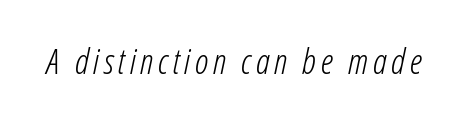
The image shows 35 px light, condensed type, italic (leaning right); set not underlined; low stroke contrast and a medium x-height.
